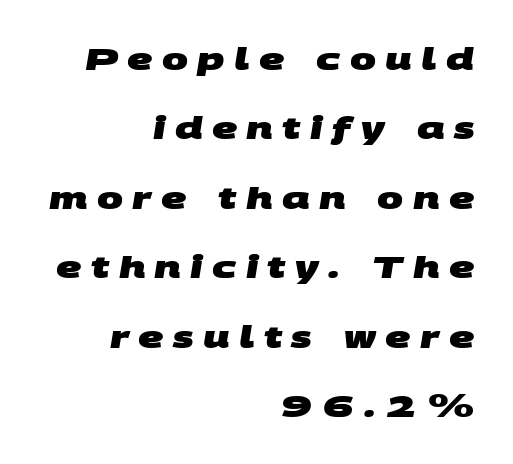
Q: Is the text bold? A: Yes.
Q: Is the typeface a serif or a sans-serif typeface? A: Sans-serif.
Q: Is the text underlined? A: No.
Q: How is the paragraph aligned? A: Right-aligned.
Q: Is the spacing between letters normal or unusually wide? A: Unusually wide.
Q: Is the spacing between lines tight, normal or loose? A: Loose.
Q: Width (condensed, normal, or wide)? A: Wide.
Q: Stroke contrast? A: Medium.
Q: x-height? A: Large.
Q: Monospaced? A: No.
